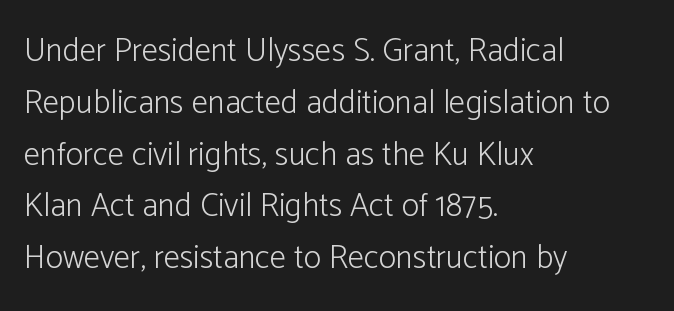
{"serif": "no", "italic": "no", "bold": "no", "weight": "light", "width": "normal", "stroke_contrast": "low", "x_height": "medium", "monospaced": "no", "underline": "no", "align": "left", "line_spacing": "normal", "line_spacing_ratio": 1.57, "letter_spacing": "normal", "letter_spacing_em": 0.0, "glyph_px": 33}
